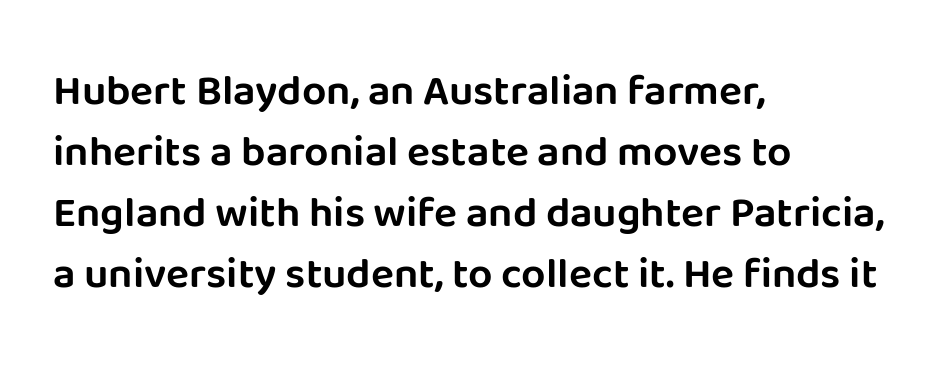
{"serif": "no", "italic": "no", "width": "normal", "stroke_contrast": "low", "x_height": "large", "monospaced": "no", "underline": "no", "align": "left", "line_spacing": "normal", "line_spacing_ratio": 1.42, "letter_spacing": "normal", "letter_spacing_em": 0.0, "glyph_px": 43}
